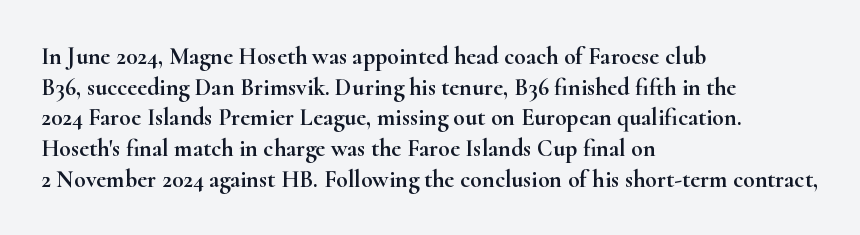
The image shows 24 px text type, upright; set left-aligned, normal line spacing (1.28x), normal letter spacing, not underlined.
